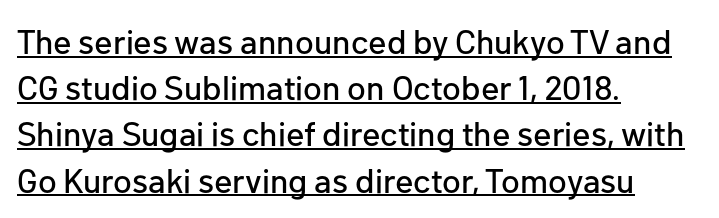
Q: Is the text italic (slanted)? A: No, it is upright.
Q: Is the typeface a serif or a sans-serif typeface? A: Sans-serif.
Q: Is the text underlined? A: Yes.
Q: How is the paragraph aligned? A: Left-aligned.
Q: Is the spacing between letters normal or unusually wide? A: Normal.
Q: Is the spacing between lines tight, normal or loose? A: Normal.
Q: Width (condensed, normal, or wide)? A: Normal.
Q: Stroke contrast? A: Low.
Q: x-height? A: Medium.
Q: Monospaced? A: No.
